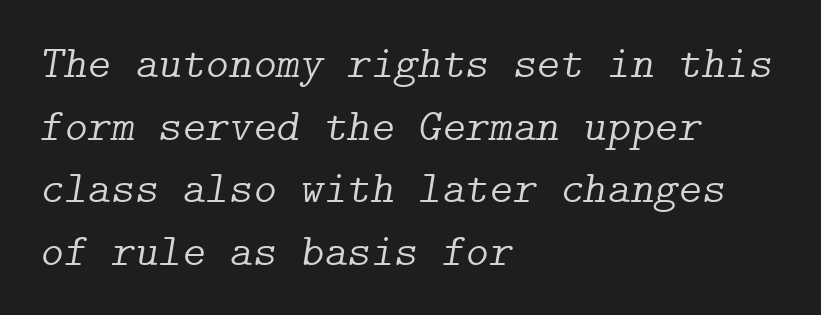
Q: Is the text bold? A: No.
Q: Is the text italic (slanted)? A: Yes, it leans right by about 9 degrees.
Q: Is the typeface a serif or a sans-serif typeface? A: Serif.
Q: Is the text underlined? A: No.
Q: How is the paragraph aligned? A: Left-aligned.
Q: Is the spacing between letters normal or unusually wide? A: Normal.
Q: Is the spacing between lines tight, normal or loose? A: Normal.
Q: Width (condensed, normal, or wide)? A: Normal.
Q: Stroke contrast? A: Low.
Q: x-height? A: Medium.
